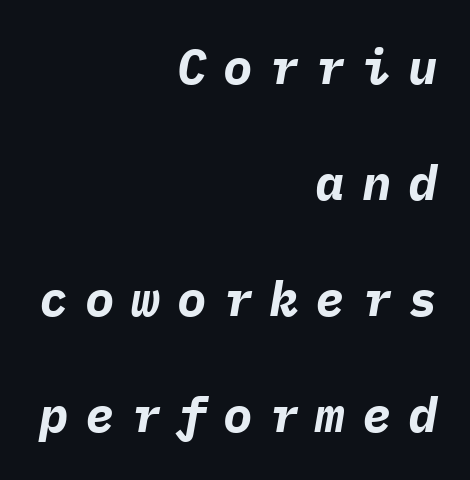
Q: Is the text bold? A: Yes.
Q: Is the text italic (slanted)? A: Yes, it leans right by about 9 degrees.
Q: Is the text underlined? A: No.
Q: How is the paragraph aligned? A: Right-aligned.
Q: Is the spacing between letters normal or unusually wide? A: Unusually wide.
Q: Is the spacing between lines tight, normal or loose? A: Loose.
Q: Width (condensed, normal, or wide)? A: Normal.
Q: Stroke contrast? A: Low.
Q: x-height? A: Medium.
Q: Monospaced? A: Yes.
